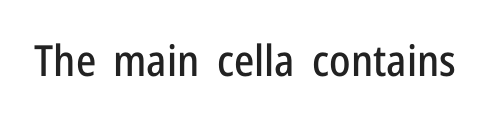
Spacing verdict: proportional, widths tailored to each character. The face used here is a sans, in the tradition of grotesques and geometrics. Every stem runs plumb, perpendicular to the baseline. Default kerning and tracking; the words read as compact shapes. Quick note: underline off.
